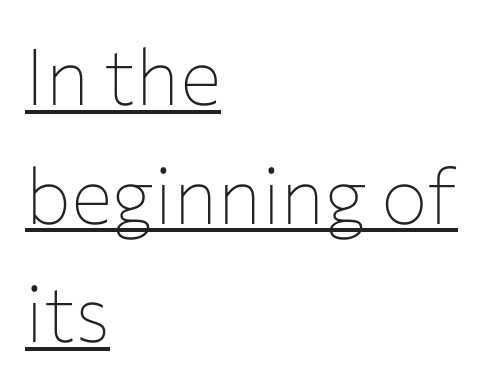
Q: Is the text bold? A: No.
Q: Is the text italic (slanted)? A: No, it is upright.
Q: Is the typeface a serif or a sans-serif typeface? A: Sans-serif.
Q: Is the text underlined? A: Yes.
Q: How is the paragraph aligned? A: Left-aligned.
Q: Is the spacing between letters normal or unusually wide? A: Normal.
Q: Is the spacing between lines tight, normal or loose? A: Normal.
Q: Width (condensed, normal, or wide)? A: Normal.
Q: Stroke contrast? A: Low.
Q: x-height? A: Medium.
Q: Monospaced? A: No.
